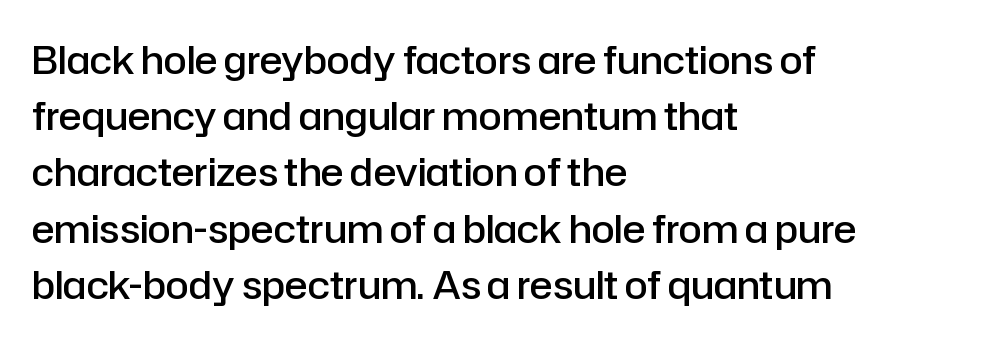
The image shows 38 px semibold sans-serif type, upright; set left-aligned, normal line spacing (1.48x), normal letter spacing, not underlined; low stroke contrast and a medium x-height.
